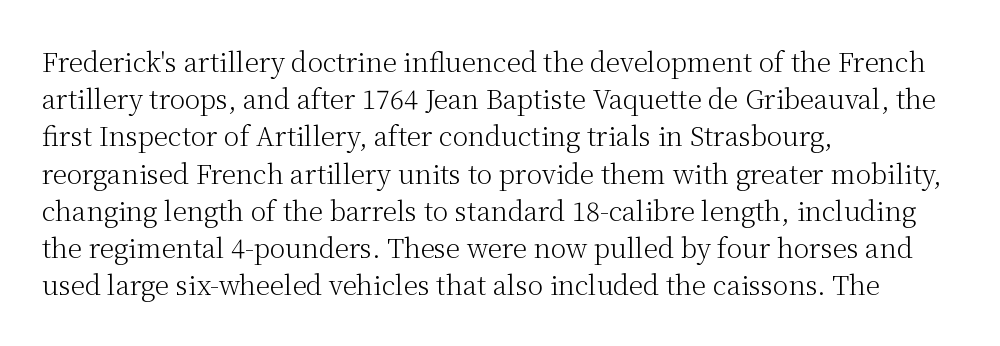
Q: Is the text bold? A: No.
Q: Is the text italic (slanted)? A: No, it is upright.
Q: Is the text underlined? A: No.
Q: How is the paragraph aligned? A: Left-aligned.
Q: Is the spacing between letters normal or unusually wide? A: Normal.
Q: Is the spacing between lines tight, normal or loose? A: Normal.
